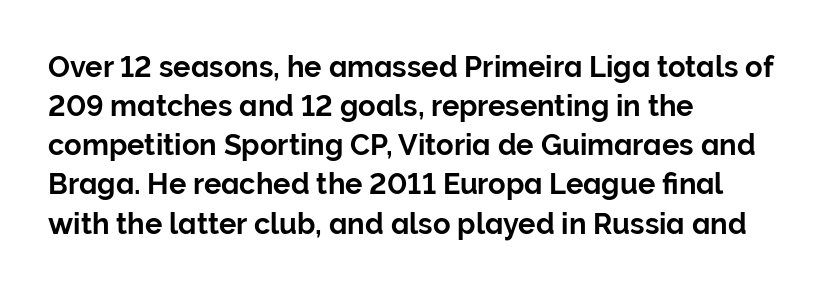
{"serif": "no", "italic": "no", "width": "normal", "stroke_contrast": "low", "x_height": "medium", "monospaced": "no", "underline": "no", "align": "left", "line_spacing": "normal", "line_spacing_ratio": 1.35, "letter_spacing": "normal", "letter_spacing_em": 0.0, "glyph_px": 29}
